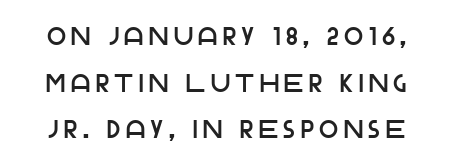
{"italic": "no", "underline": "no", "line_spacing_ratio": 1.87, "letter_spacing": "wide", "letter_spacing_em": 0.22, "glyph_px": 25}
